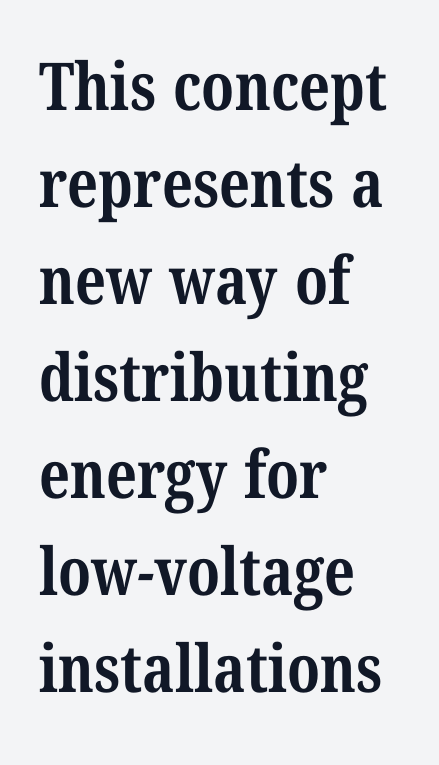
The image shows 66 px bold, condensed serif type; set left-aligned, normal line spacing (1.47x), normal letter spacing, not underlined; medium stroke contrast and a medium x-height.
